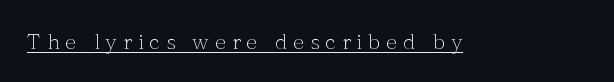
Q: Is the text bold? A: No.
Q: Is the text italic (slanted)? A: No, it is upright.
Q: Is the text underlined? A: Yes.
Q: Is the spacing between letters normal or unusually wide? A: Unusually wide.
